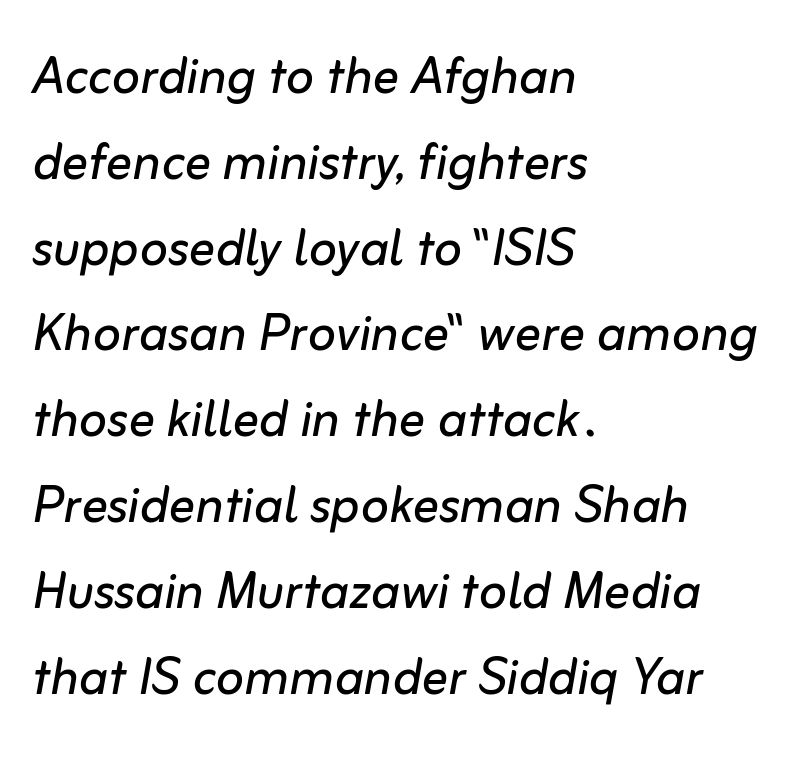
This rendering features lettering with no underline. Does the copy run flush right? No — it runs flush left. Nobody touched the tracking dial on this one. The vertical gap from one line to the next is medium.
